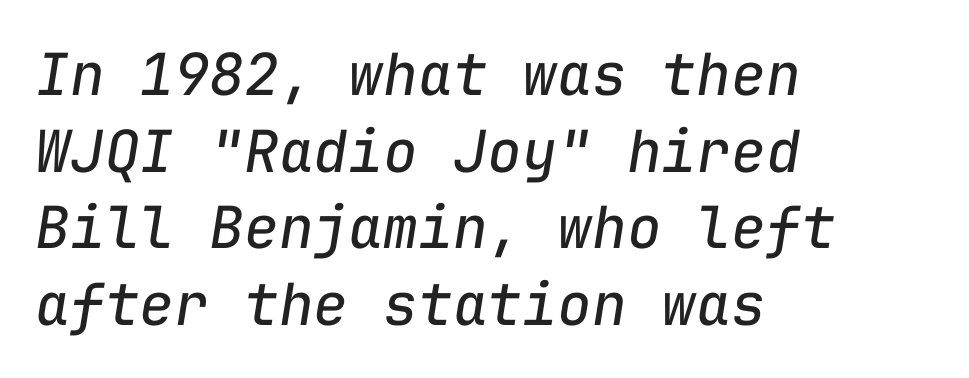
{"italic": "yes", "lean": "right", "slant_degrees": 9, "bold": "no", "weight": "regular", "width": "normal", "stroke_contrast": "low", "x_height": "medium", "monospaced": "yes", "underline": "no", "align": "left", "line_spacing": "normal", "line_spacing_ratio": 1.32, "letter_spacing": "normal", "letter_spacing_em": 0.0, "glyph_px": 58}
